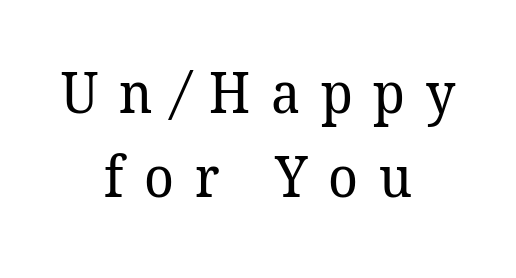
The image shows 56 px regular-weight serif type; set centered, normal line spacing (1.5x), unusually wide letter spacing (+0.37 em), not underlined; low stroke contrast and a medium x-height.
